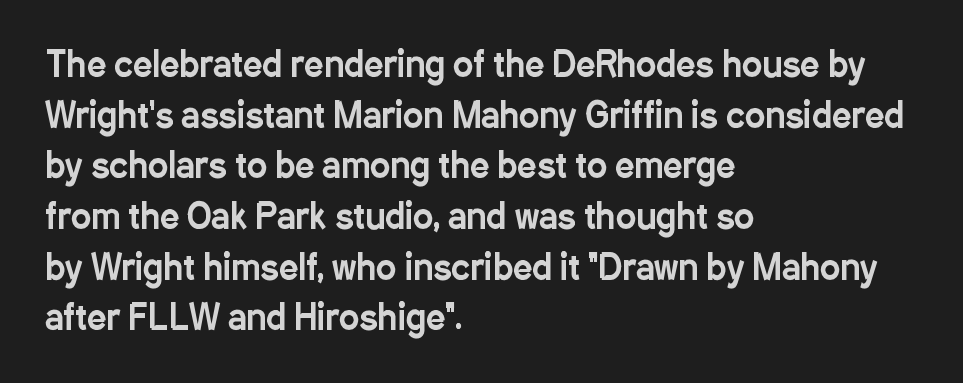
{"serif": "no", "italic": "no", "width": "condensed", "stroke_contrast": "low", "x_height": "medium", "monospaced": "no", "underline": "no", "align": "left", "line_spacing": "normal", "line_spacing_ratio": 1.49, "letter_spacing": "normal", "letter_spacing_em": 0.0, "glyph_px": 34}
